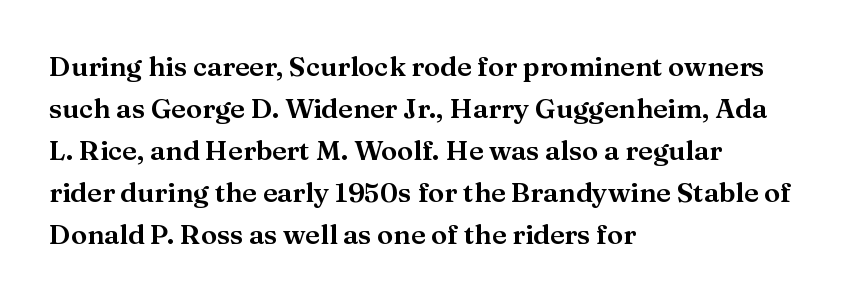
The image shows 27 px text type, upright; set left-aligned, normal line spacing (1.56x), normal letter spacing, not underlined.
